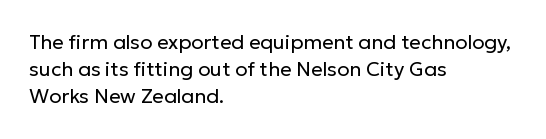
The image shows 20 px text type, upright; set left-aligned, normal line spacing (1.36x), normal letter spacing, not underlined.
